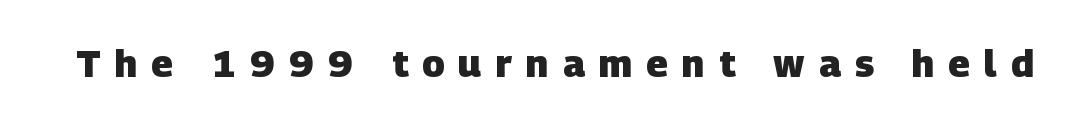
{"serif": "no", "bold": "yes", "weight": "heavy", "width": "normal", "stroke_contrast": "low", "x_height": "large", "monospaced": "no", "underline": "no", "letter_spacing": "wide", "letter_spacing_em": 0.37, "glyph_px": 38}
